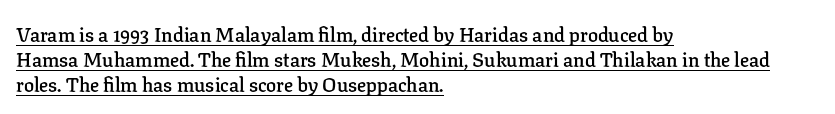
{"italic": "no", "bold": "semi", "underline": "yes", "align": "left", "line_spacing": "normal", "line_spacing_ratio": 1.25, "letter_spacing": "normal", "letter_spacing_em": 0.0, "glyph_px": 20}
